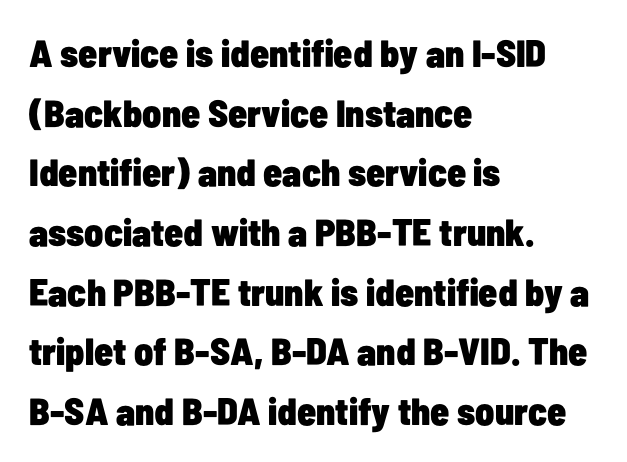
Q: Is the text bold? A: Yes.
Q: Is the text italic (slanted)? A: No, it is upright.
Q: Is the typeface a serif or a sans-serif typeface? A: Sans-serif.
Q: Is the text underlined? A: No.
Q: How is the paragraph aligned? A: Left-aligned.
Q: Is the spacing between letters normal or unusually wide? A: Normal.
Q: Is the spacing between lines tight, normal or loose? A: Normal.
Q: Width (condensed, normal, or wide)? A: Condensed.
Q: Stroke contrast? A: Low.
Q: x-height? A: Medium.
Q: Monospaced? A: No.
